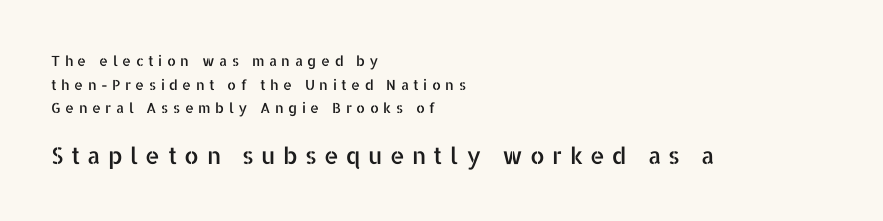
The image shows 23 px text type, upright; set left-aligned, normal line spacing (1.68x), unusually wide letter spacing (+0.32 em), not underlined; the second (bottom) block is 1.64x larger.
